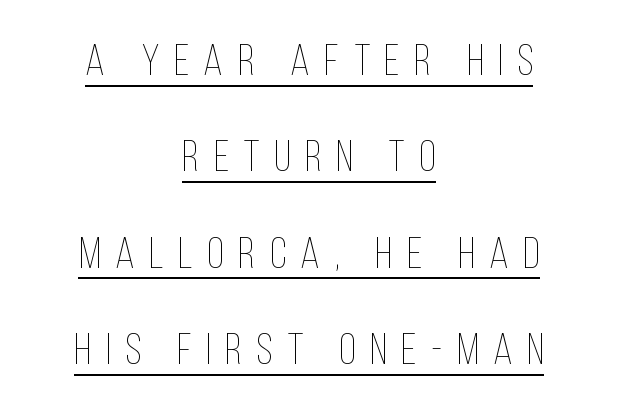
{"italic": "no", "bold": "no", "weight": "thin", "width": "condensed", "stroke_contrast": "low", "x_height": "large", "monospaced": "no", "underline": "yes", "align": "center", "line_spacing": "loose", "line_spacing_ratio": 2.19, "letter_spacing": "wide", "letter_spacing_em": 0.33, "glyph_px": 44}
